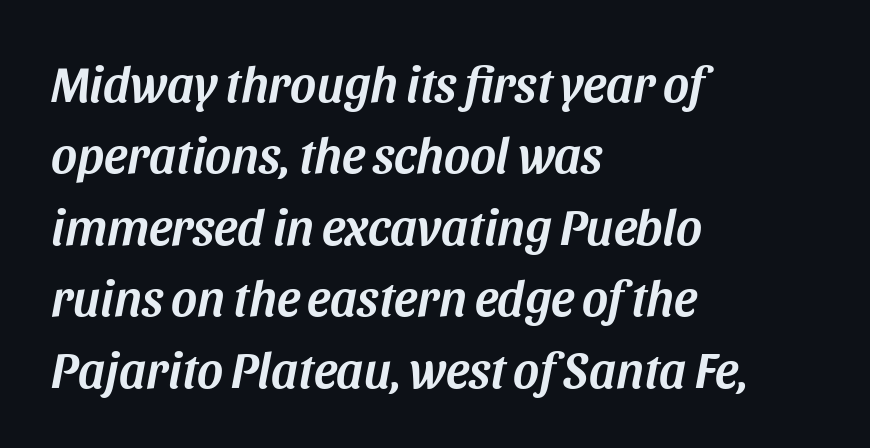
This rendering features lettering with no underline. The letters are slanted; this is an italic face. Regarding leading, the lines here are spaced in the standard way. The type is set solid horizontally, with unmodified tracking. Looks like regular typesetting: each glyph gets only the width it needs.
